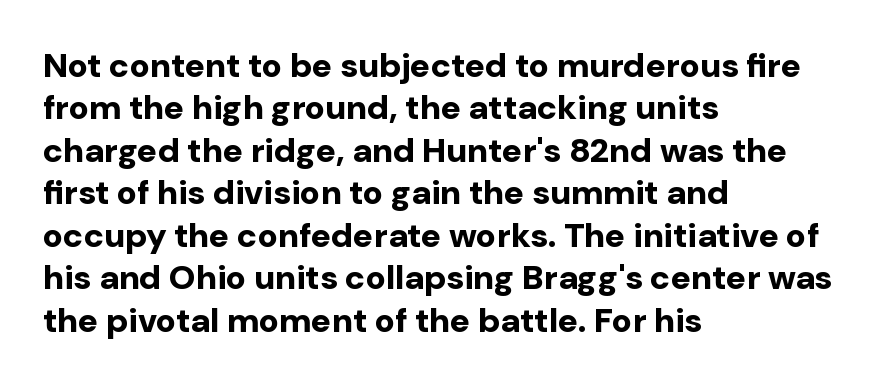
Q: Is the text bold? A: Yes.
Q: Is the text italic (slanted)? A: No, it is upright.
Q: Is the typeface a serif or a sans-serif typeface? A: Sans-serif.
Q: Is the text underlined? A: No.
Q: How is the paragraph aligned? A: Left-aligned.
Q: Is the spacing between letters normal or unusually wide? A: Normal.
Q: Is the spacing between lines tight, normal or loose? A: Normal.
Q: Width (condensed, normal, or wide)? A: Normal.
Q: Stroke contrast? A: Low.
Q: x-height? A: Medium.
Q: Monospaced? A: No.
